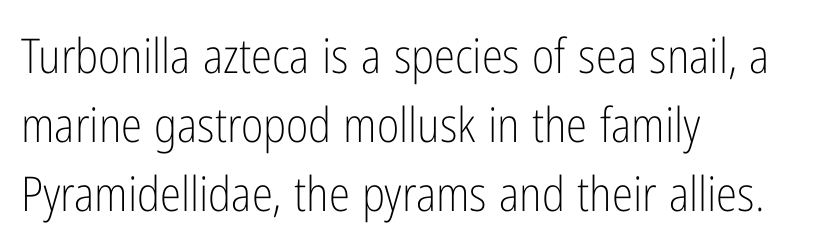
I'd call this a sans setting — the letters go barefoot. If you drew a line through each stem, it would be perfectly vertical. Stroke mass is kept to a normal reading level or below. These lines are set flush left with a ragged right edge. The specimen omits any rule beneath the text block's lines. Caption: standard tracking, unaltered.
